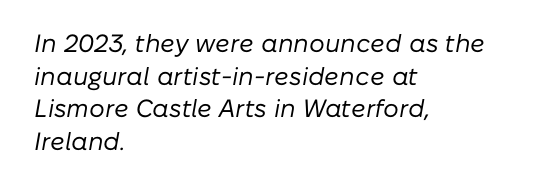
The image shows 25 px text type, italic (leaning right); set left-aligned, normal line spacing (1.31x), normal letter spacing, not underlined.
